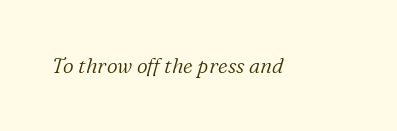
Q: Is the text bold? A: No.
Q: Is the text italic (slanted)? A: Yes, it leans right by about 16 degrees.
Q: Is the text underlined? A: No.
Q: Is the spacing between letters normal or unusually wide? A: Normal.
